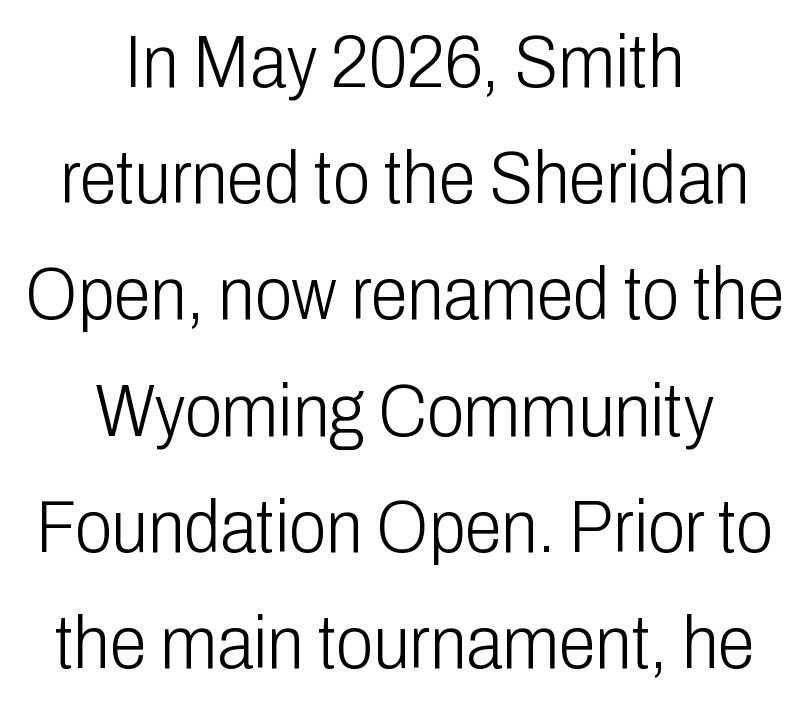
Q: Is the text bold? A: No.
Q: Is the text italic (slanted)? A: No, it is upright.
Q: Is the typeface a serif or a sans-serif typeface? A: Sans-serif.
Q: Is the text underlined? A: No.
Q: How is the paragraph aligned? A: Centered.
Q: Is the spacing between letters normal or unusually wide? A: Normal.
Q: Is the spacing between lines tight, normal or loose? A: Normal.
Q: Width (condensed, normal, or wide)? A: Condensed.
Q: Stroke contrast? A: Low.
Q: x-height? A: Medium.
Q: Monospaced? A: No.
